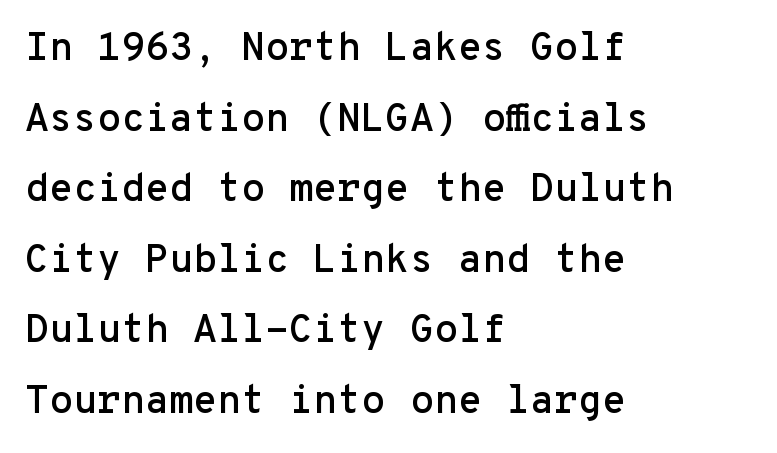
The image shows 39 px sans-serif type, upright, monospaced; set left-aligned, line spacing 1.81x, normal letter spacing, not underlined; low stroke contrast and a medium x-height.
